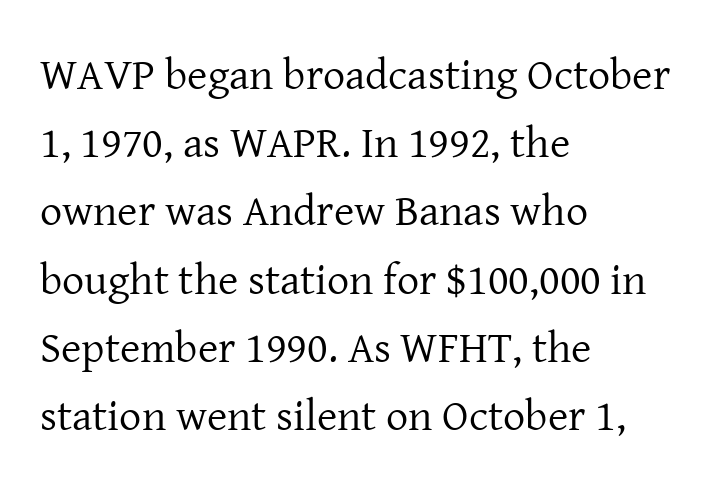
Q: Is the text bold? A: No.
Q: Is the text italic (slanted)? A: No, it is upright.
Q: Is the typeface a serif or a sans-serif typeface? A: Serif.
Q: Is the text underlined? A: No.
Q: How is the paragraph aligned? A: Left-aligned.
Q: Is the spacing between letters normal or unusually wide? A: Normal.
Q: Is the spacing between lines tight, normal or loose? A: Normal.
Q: Width (condensed, normal, or wide)? A: Normal.
Q: Stroke contrast? A: Low.
Q: x-height? A: Medium.
Q: Monospaced? A: No.
